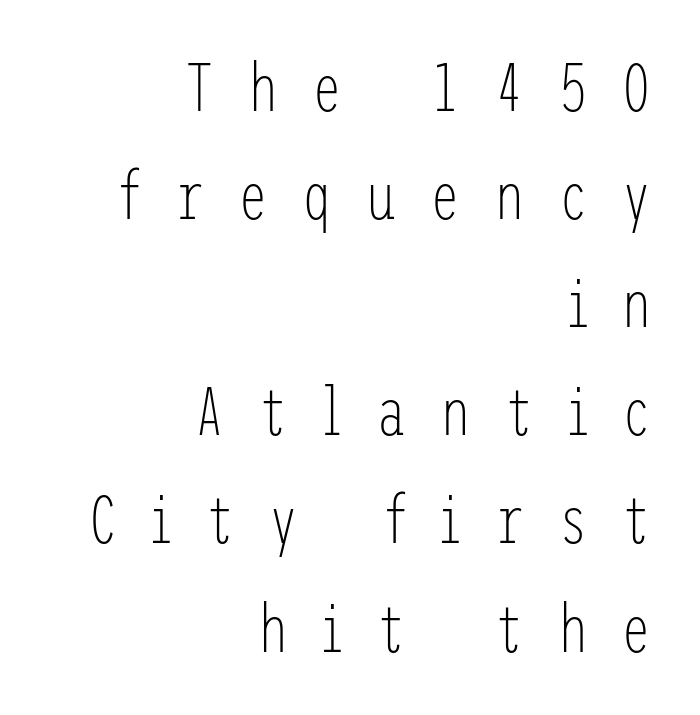
The horizontal fit of the characters is loose and conspicuously gappy. The leading is moderate, giving the passage an even texture. The space beneath each line is pristine and unruled. Does the copy run flush right? Yes — the right margin is perfectly even.
